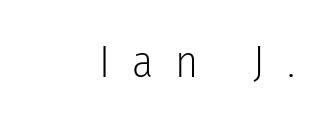
Q: Is the text bold? A: No.
Q: Is the text italic (slanted)? A: No, it is upright.
Q: Is the typeface a serif or a sans-serif typeface? A: Sans-serif.
Q: Is the text underlined? A: No.
Q: Is the spacing between letters normal or unusually wide? A: Unusually wide.
Q: Width (condensed, normal, or wide)? A: Condensed.
Q: Stroke contrast? A: Low.
Q: x-height? A: Medium.
Q: Monospaced? A: No.
